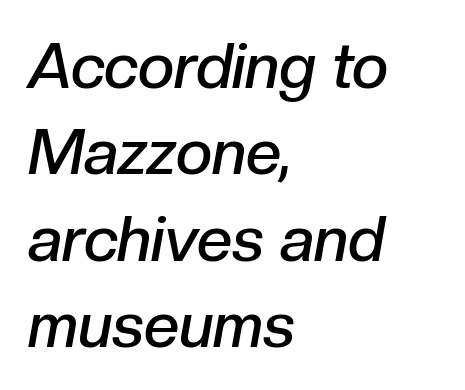
{"italic": "yes", "lean": "right", "slant_degrees": 10, "bold": "semi", "weight": "semibold", "width": "normal", "stroke_contrast": "low", "x_height": "medium", "monospaced": "no", "underline": "no", "align": "left", "line_spacing": "normal", "line_spacing_ratio": 1.37, "letter_spacing": "normal", "letter_spacing_em": 0.0, "glyph_px": 63}
